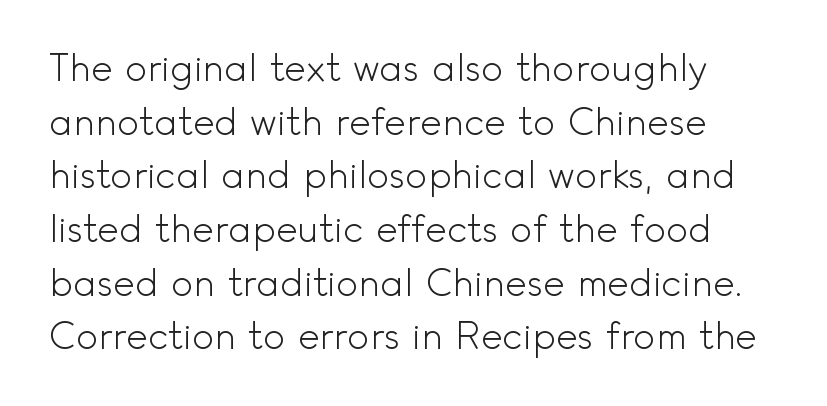
Q: Is the text bold? A: No.
Q: Is the text italic (slanted)? A: No, it is upright.
Q: Is the typeface a serif or a sans-serif typeface? A: Sans-serif.
Q: Is the text underlined? A: No.
Q: Is the spacing between letters normal or unusually wide? A: Normal.
Q: Is the spacing between lines tight, normal or loose? A: Normal.
Q: Width (condensed, normal, or wide)? A: Normal.
Q: x-height? A: Small.
Q: Monospaced? A: No.
